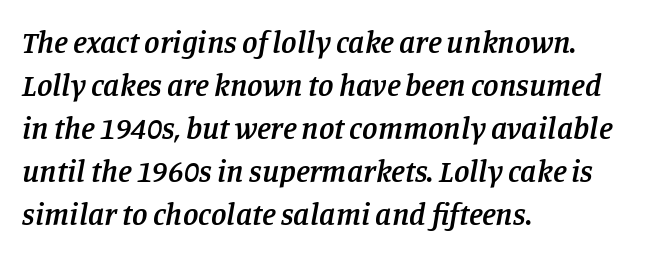
The whole block is typeset with a tilt. Casual observation: everything's shoved over to the left. Standard letterfit; no display-style spreading of the glyphs. Check under the words: just untouched page. These lines are composed in type with serifs.
